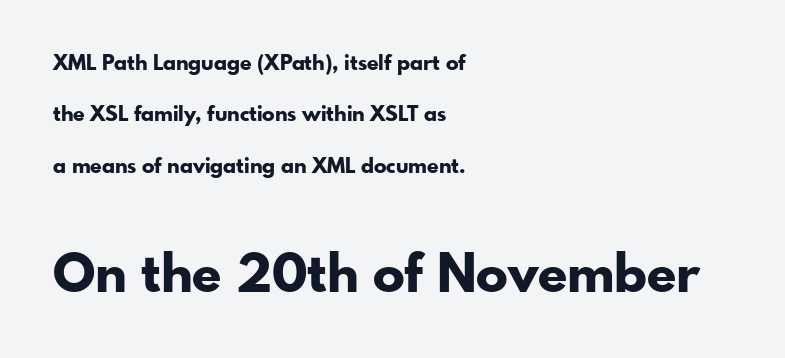
The image shows 53 px bold sans-serif type, upright; set left-aligned, loose line spacing (2.45x), normal letter spacing, not underlined; the second (bottom) block is 2.52x larger; low stroke contrast and a small x-height.
